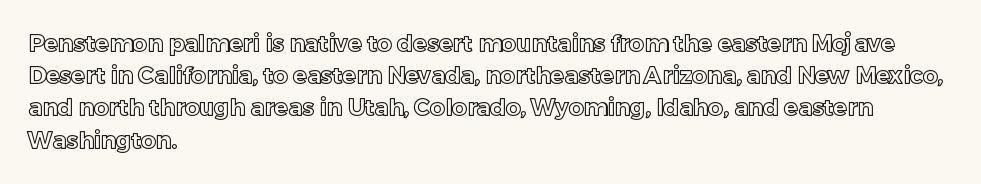
{"italic": "no", "underline": "no", "align": "left", "line_spacing": "normal", "line_spacing_ratio": 1.4, "letter_spacing": "normal", "letter_spacing_em": 0.0, "glyph_px": 23}
